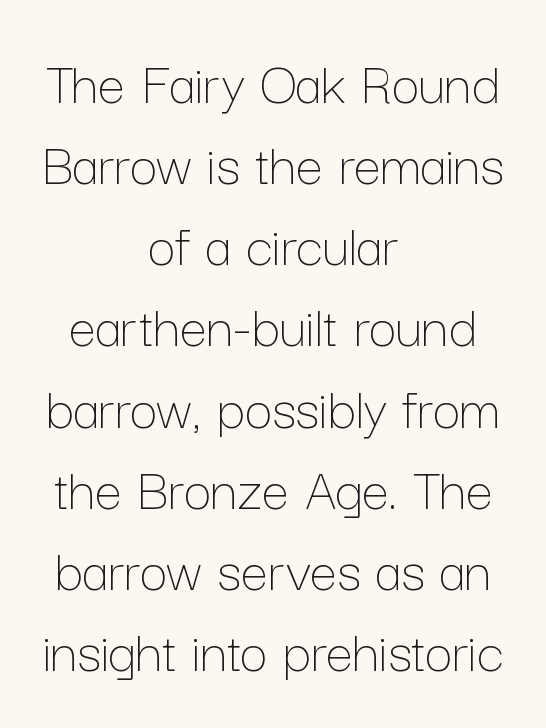
Tracking value appears to be zero — textbook default spacing. Words float on clear page, feet unadorned. Think of a printed novel: that variable character pitch is what you see here. Reading down the column, the eye jumps a familiar distance to each next line.
